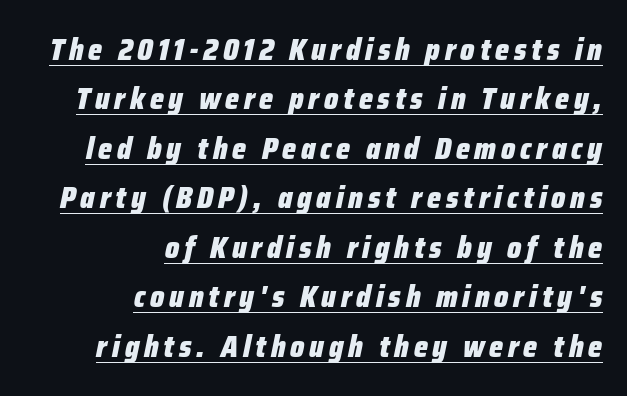
The image shows 30 px heavy, condensed type, italic (leaning right); set right-aligned, normal line spacing (1.65x), underlined; low stroke contrast and a medium x-height.
